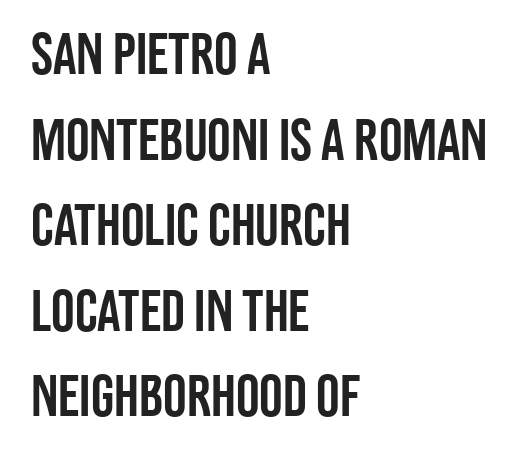
Reading down the block, your eye returns to a fixed left position each line. Ascenders rise straight up at ninety degrees. In terms of leading, this rendering sits right in the middle. The baseline area is clear.
